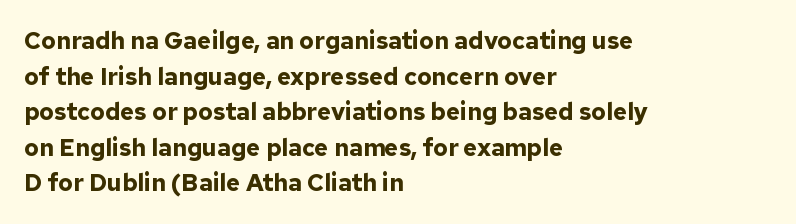
Its strokes are broad and dark, the hallmark of bold type. Short and long lines alike share a common starting point at left. Reading down the column, the eye jumps a familiar distance to each next line. Bare-footed words on every line.
